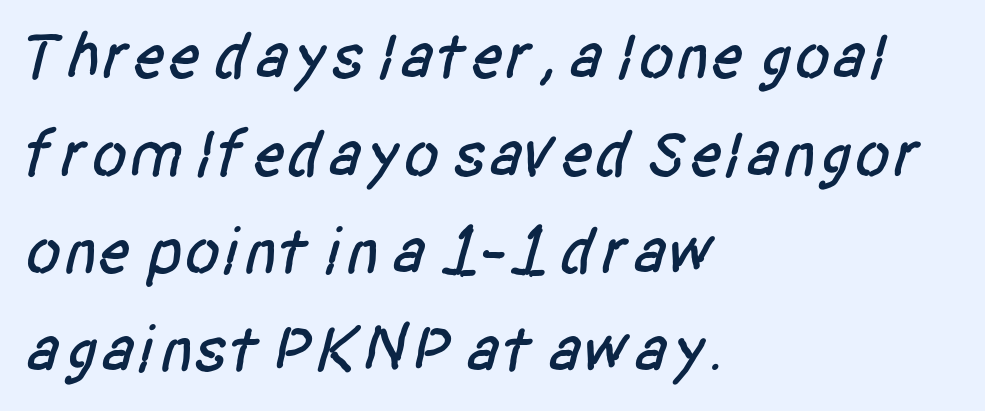
Q: Is the typeface a serif or a sans-serif typeface? A: Sans-serif.
Q: Is the text underlined? A: No.
Q: How is the paragraph aligned? A: Left-aligned.
Q: Is the spacing between letters normal or unusually wide? A: Normal.
Q: Is the spacing between lines tight, normal or loose? A: Normal.
Q: Width (condensed, normal, or wide)? A: Condensed.
Q: Stroke contrast? A: Low.
Q: x-height? A: Large.
Q: Monospaced? A: No.
